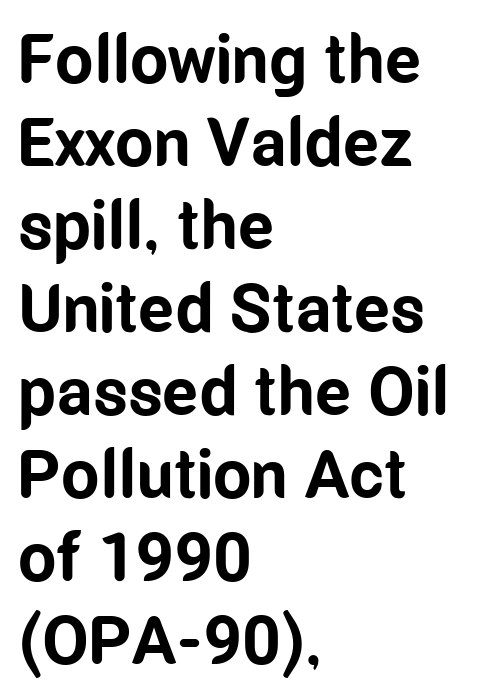
Nope, no serifs anywhere on these letters. Proportional: the letters do not fall into vertical columns. Line beginnings align vertically; line endings do not. Only glyphs here, with clear space below each row. Italic? Not at all — the glyphs are vertical.
